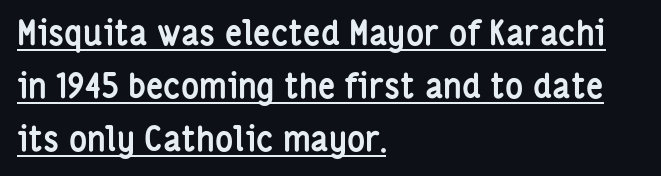
Character widths vary here, with narrow letters taking less room than wide ones. Glyph-to-glyph distance matches everyday printed text. A typographer would call this underscored text. Weight check: bold — yes, fully.
